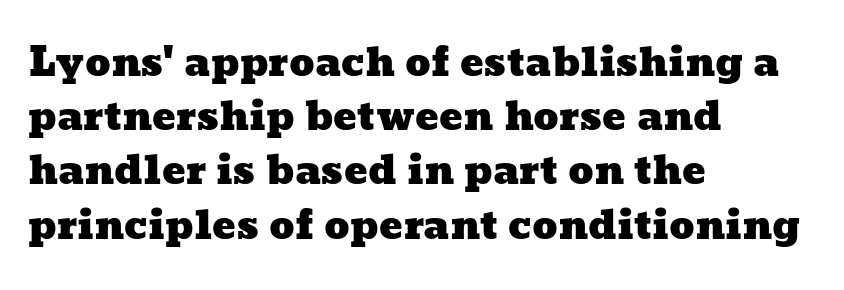
The image shows 39 px wide type; set left-aligned, normal line spacing (1.39x), normal letter spacing, not underlined; low stroke contrast and a medium x-height.
